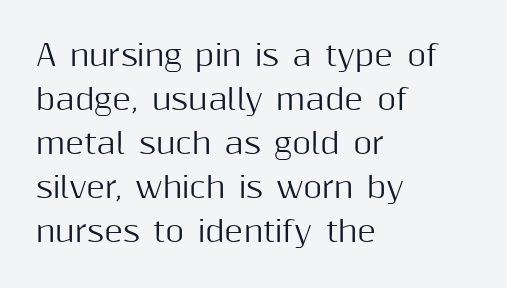
The image shows 29 px sans-serif type, upright; set left-aligned, normal line spacing (1.52x), normal letter spacing, not underlined; medium stroke contrast and a medium x-height.
